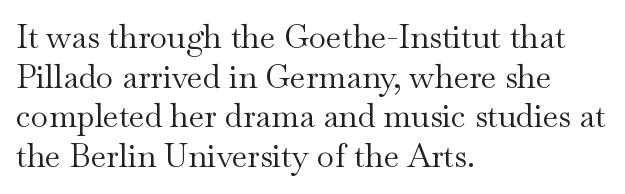
The image shows 32 px regular-weight, wide serif type, upright; set left-aligned, line spacing 1.24x, normal letter spacing, not underlined; medium stroke contrast and a small x-height.
